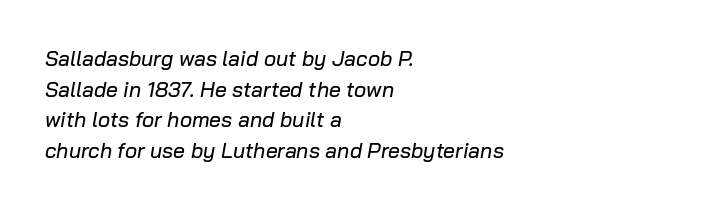
Q: Is the text italic (slanted)? A: Yes, it leans right by about 10 degrees.
Q: Is the text underlined? A: No.
Q: How is the paragraph aligned? A: Left-aligned.
Q: Is the spacing between letters normal or unusually wide? A: Normal.
Q: Is the spacing between lines tight, normal or loose? A: Normal.
